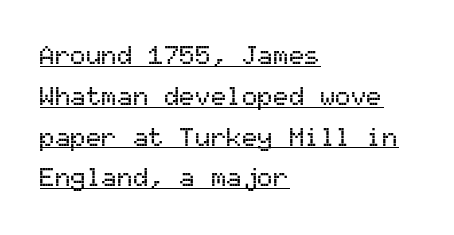
The image shows 26 px text type, upright; set left-aligned, normal line spacing (1.57x), normal letter spacing, underlined.
